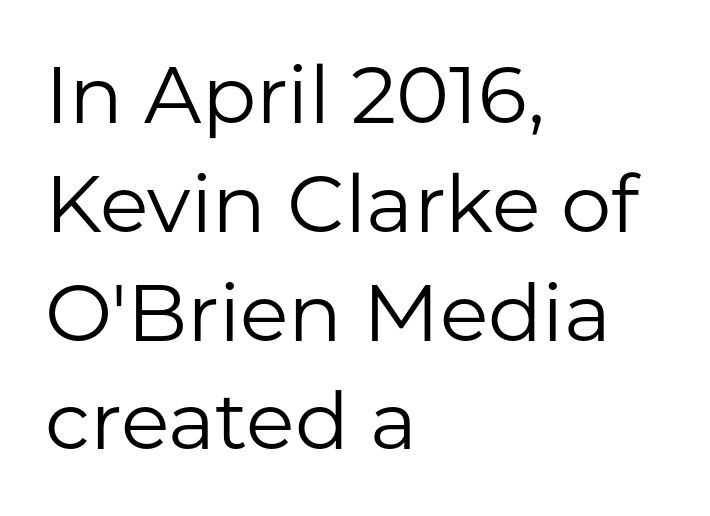
Q: Is the text bold? A: No.
Q: Is the text italic (slanted)? A: No, it is upright.
Q: Is the typeface a serif or a sans-serif typeface? A: Sans-serif.
Q: Is the text underlined? A: No.
Q: How is the paragraph aligned? A: Left-aligned.
Q: Is the spacing between letters normal or unusually wide? A: Normal.
Q: Is the spacing between lines tight, normal or loose? A: Normal.
Q: Width (condensed, normal, or wide)? A: Normal.
Q: Stroke contrast? A: Low.
Q: x-height? A: Medium.
Q: Monospaced? A: No.
